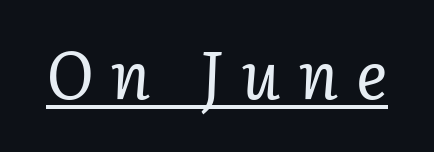
The image shows 66 px regular-weight serif type, italic (leaning right); set unusually wide letter spacing (+0.27 em), underlined; low stroke contrast and a medium x-height.
